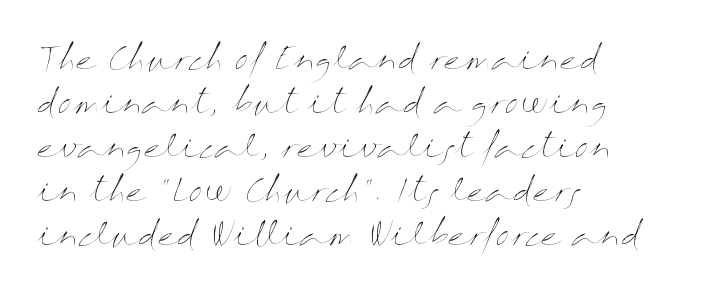
Q: Is the text bold? A: No.
Q: Is the text italic (slanted)? A: Yes.
Q: Is the text underlined? A: No.
Q: How is the paragraph aligned? A: Left-aligned.
Q: Is the spacing between letters normal or unusually wide? A: Normal.
Q: Is the spacing between lines tight, normal or loose? A: Normal.
Q: Width (condensed, normal, or wide)? A: Wide.
Q: Stroke contrast? A: Medium.
Q: x-height? A: Medium.
Q: Monospaced? A: No.
